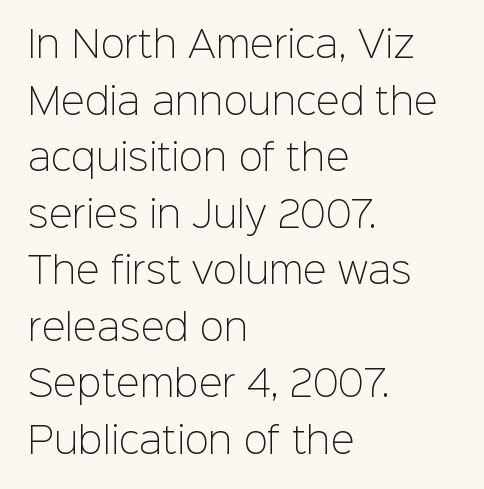
{"serif": "no", "italic": "no", "bold": "no", "weight": "light", "width": "normal", "stroke_contrast": "low", "x_height": "medium", "monospaced": "no", "underline": "no", "align": "left", "line_spacing": "normal", "line_spacing_ratio": 1.57, "letter_spacing": "normal", "letter_spacing_em": 0.0, "glyph_px": 36}
